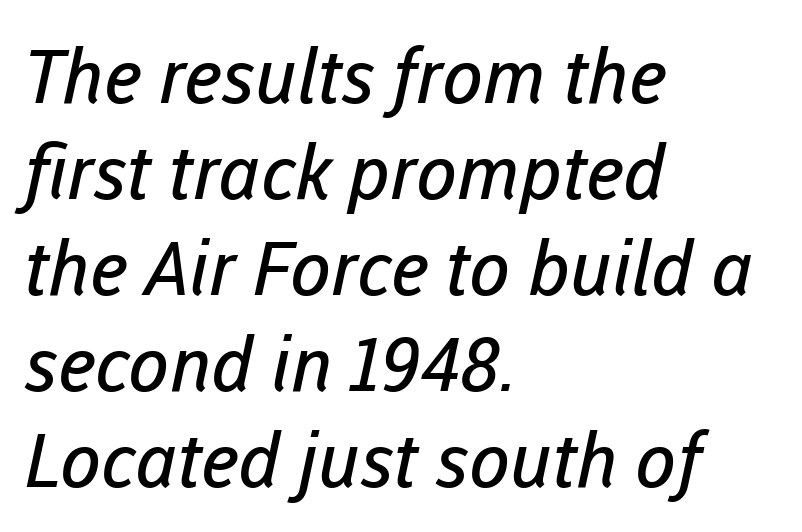
The image shows 75 px regular-weight sans-serif type; set left-aligned, normal line spacing (1.28x), normal letter spacing, not underlined; low stroke contrast and a medium x-height.
